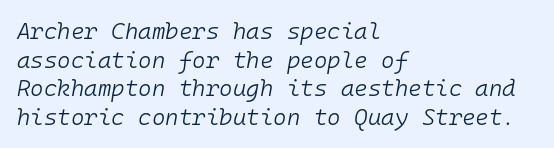
The image shows 23 px text type, italic (leaning right); set left-aligned, line spacing 1.24x, normal letter spacing, not underlined.
